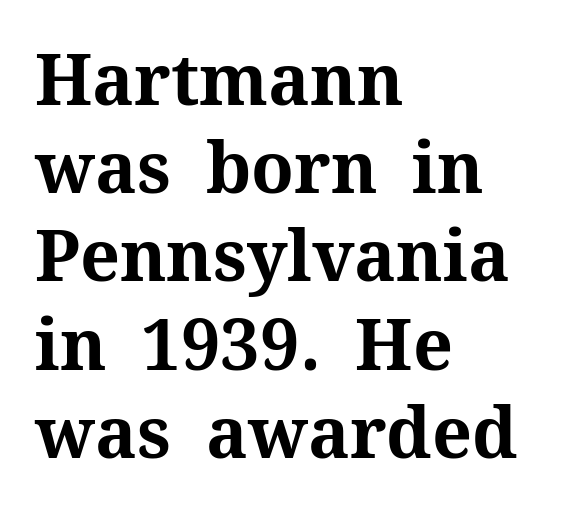
Notice how the passage keeps a crisp vertical edge on the left only. This sample uses plain, unmodified letter spacing. Evenly set lines give the paragraph a standard silhouette. Observe the serifs anchoring each vertical stroke in this sample.
